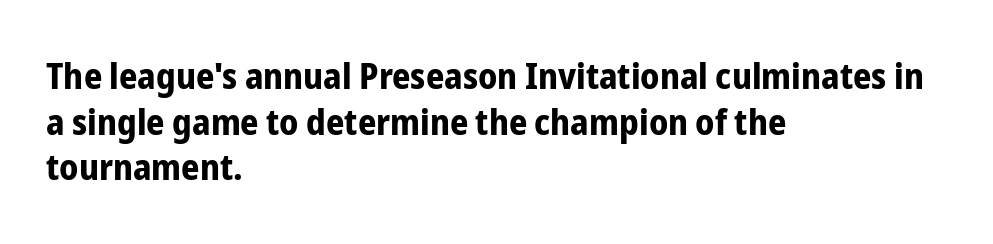
This sample uses a sans-serif face. Compared with typical body copy, the letter spacing here is the same. Students, this is bold: see how much ink each stroke carries. Plain, unruled lines of type. The face used here is proportionally spaced, like ordinary book or web type.
